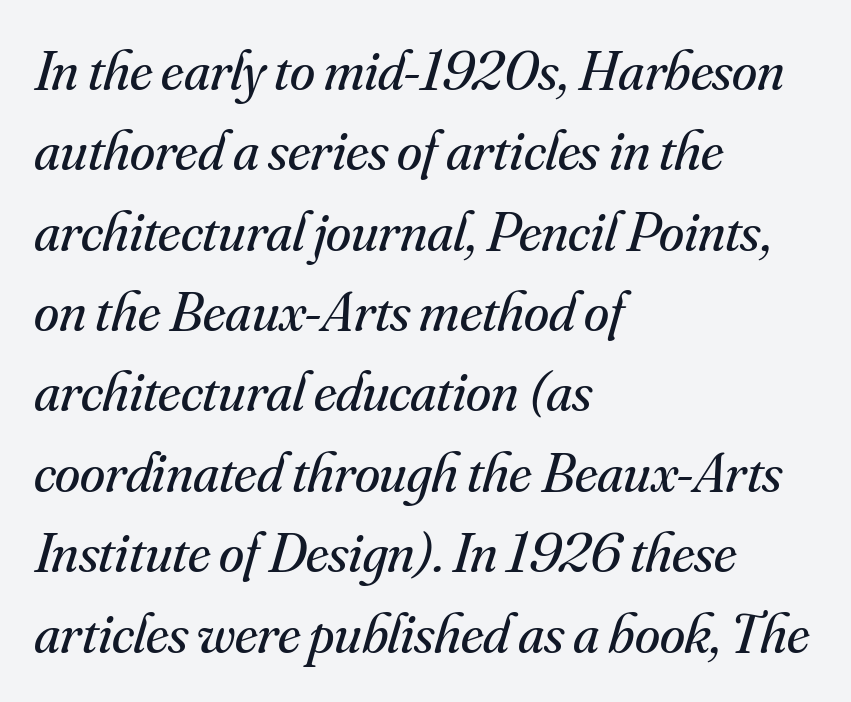
{"serif": "yes", "italic": "yes", "lean": "right", "slant_degrees": 16, "bold": "no", "weight": "regular", "width": "normal", "stroke_contrast": "medium", "x_height": "small", "monospaced": "no", "underline": "no", "align": "left", "line_spacing": "normal", "line_spacing_ratio": 1.41, "letter_spacing": "normal", "letter_spacing_em": 0.0, "glyph_px": 57}
